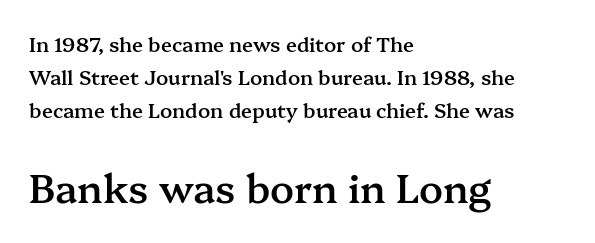
{"serif": "yes", "italic": "no", "bold": "semi", "weight": "semibold", "width": "normal", "stroke_contrast": "medium", "x_height": "medium", "monospaced": "no", "underline": "no", "align": "left", "line_spacing": "normal", "line_spacing_ratio": 1.65, "letter_spacing": "normal", "letter_spacing_em": 0.0, "larger_block": "second", "size_ratio": 1.95, "glyph_px": 39}
